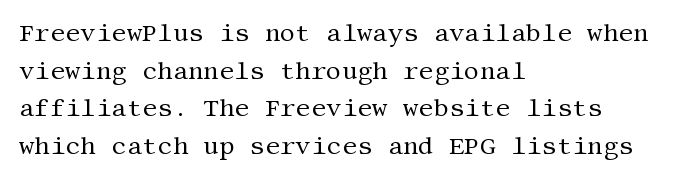
The setting favours the left margin, as ordinary paragraphs usually do. The face looks like a standard text weight, possibly lighter. Each row of text sits above clean, open space. Posture: straight, roman, zero tilt.
